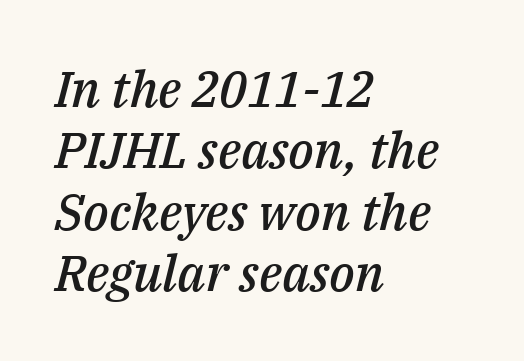
Q: Is the text bold? A: Semi-bold.
Q: Is the text italic (slanted)? A: Yes, it leans right by about 14 degrees.
Q: Is the text underlined? A: No.
Q: How is the paragraph aligned? A: Left-aligned.
Q: Is the spacing between letters normal or unusually wide? A: Normal.
Q: Width (condensed, normal, or wide)? A: Normal.
Q: Stroke contrast? A: Medium.
Q: x-height? A: Medium.
Q: Monospaced? A: No.
